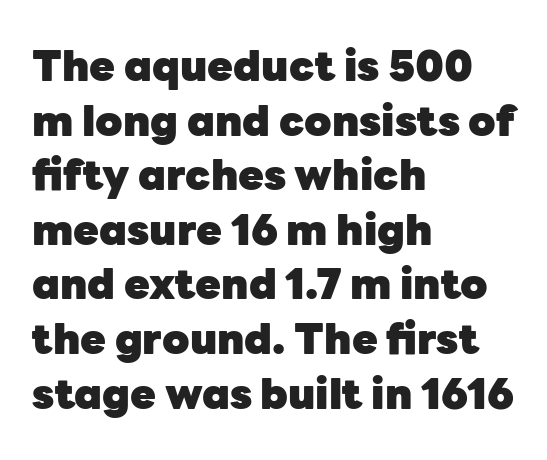
Q: Is the text bold? A: Yes.
Q: Is the text italic (slanted)? A: No, it is upright.
Q: Is the typeface a serif or a sans-serif typeface? A: Sans-serif.
Q: Is the text underlined? A: No.
Q: How is the paragraph aligned? A: Left-aligned.
Q: Is the spacing between letters normal or unusually wide? A: Normal.
Q: Is the spacing between lines tight, normal or loose? A: Normal.
Q: Width (condensed, normal, or wide)? A: Normal.
Q: Stroke contrast? A: Low.
Q: x-height? A: Medium.
Q: Monospaced? A: No.
